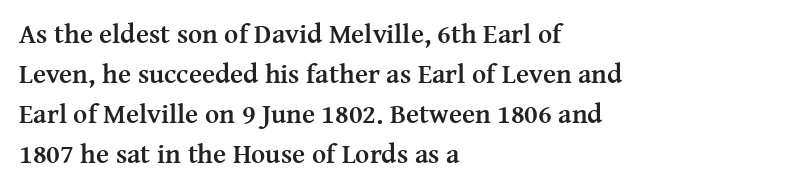
Q: Is the text bold? A: Yes.
Q: Is the text italic (slanted)? A: No, it is upright.
Q: Is the text underlined? A: No.
Q: How is the paragraph aligned? A: Left-aligned.
Q: Is the spacing between letters normal or unusually wide? A: Normal.
Q: Is the spacing between lines tight, normal or loose? A: Normal.
